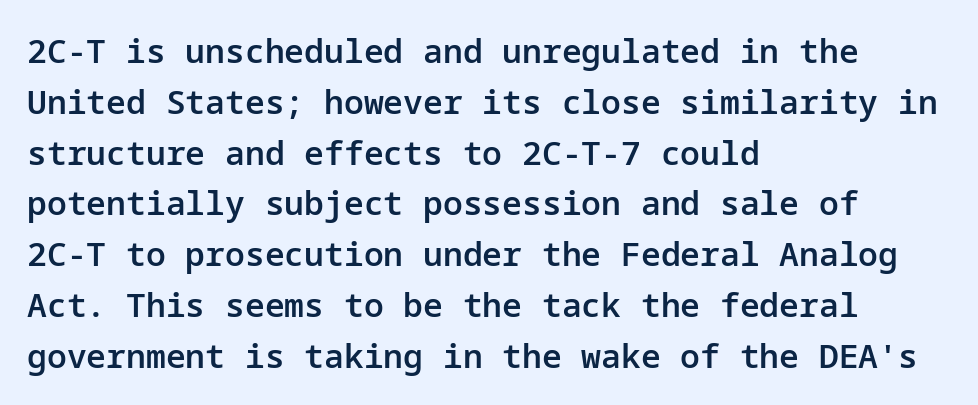
{"serif": "no", "italic": "no", "bold": "semi", "weight": "semibold", "width": "normal", "stroke_contrast": "low", "x_height": "medium", "underline": "no", "align": "left", "line_spacing": "normal", "line_spacing_ratio": 1.54, "letter_spacing": "normal", "letter_spacing_em": 0.0, "glyph_px": 33}
